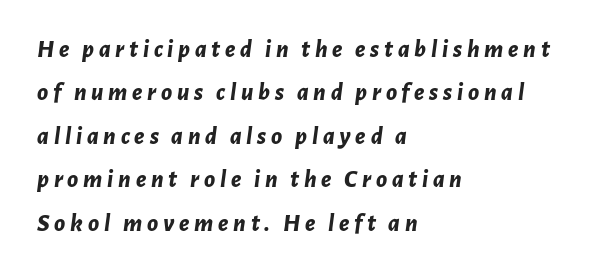
The image shows 25 px bold type, italic (leaning right); set left-aligned, line spacing 1.74x, not underlined.
